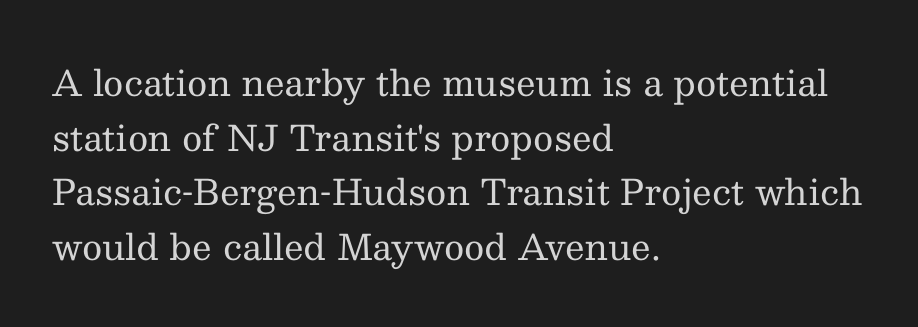
{"serif": "yes", "italic": "no", "bold": "no", "weight": "regular", "width": "normal", "stroke_contrast": "medium", "x_height": "medium", "monospaced": "no", "underline": "no", "align": "left", "line_spacing": "normal", "line_spacing_ratio": 1.56, "letter_spacing": "normal", "letter_spacing_em": 0.0, "glyph_px": 35}
